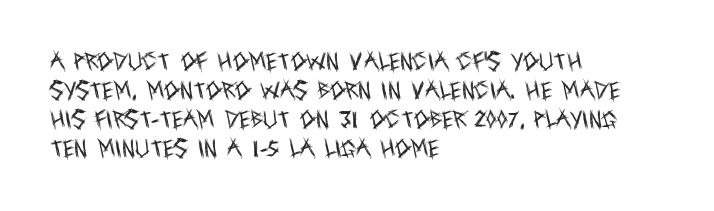
The image shows 20 px text type, upright; set left-aligned, normal line spacing (1.45x), normal letter spacing, not underlined.
